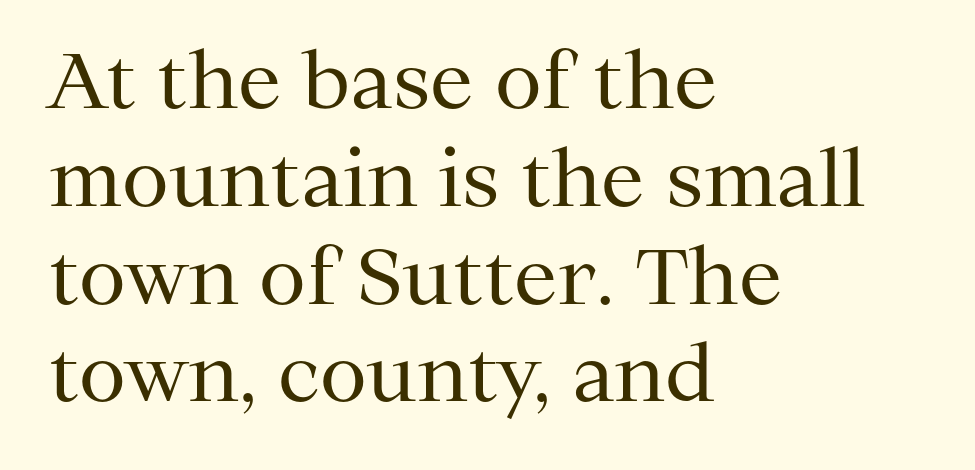
Q: Is the text bold? A: No.
Q: Is the text italic (slanted)? A: No, it is upright.
Q: Is the typeface a serif or a sans-serif typeface? A: Serif.
Q: Is the text underlined? A: No.
Q: How is the paragraph aligned? A: Left-aligned.
Q: Is the spacing between letters normal or unusually wide? A: Normal.
Q: Is the spacing between lines tight, normal or loose? A: Normal.
Q: Width (condensed, normal, or wide)? A: Normal.
Q: Stroke contrast? A: Medium.
Q: x-height? A: Medium.
Q: Monospaced? A: No.
